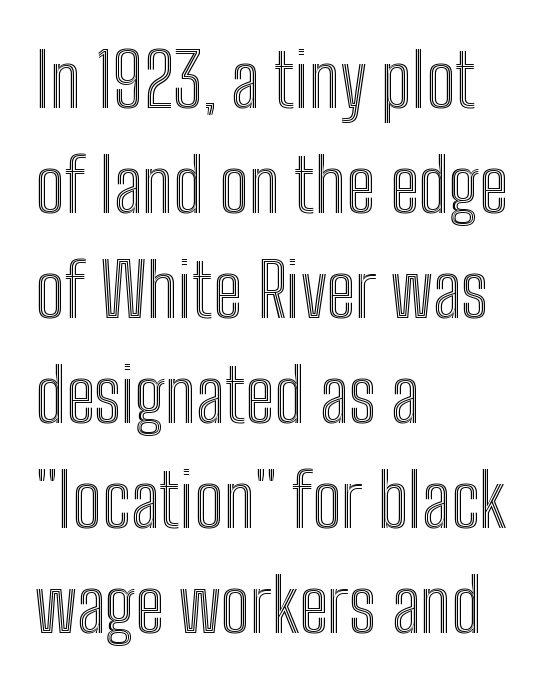
Between one letter and the next there's only the usual sliver of space. A typesetter would call this proportional, since set widths differ per character. Successive baselines arrive at the customary interval. The area under the type is left untouched. The rag falls on the right side of this text block. Notice how the stems are strictly vertical — no italics here.
